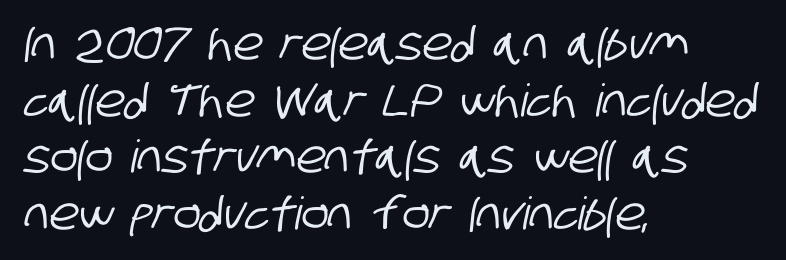
{"serif": "no", "width": "condensed", "stroke_contrast": "low", "x_height": "large", "monospaced": "no", "underline": "no", "align": "left", "line_spacing": "normal", "line_spacing_ratio": 1.26, "letter_spacing": "normal", "letter_spacing_em": 0.0, "glyph_px": 45}
